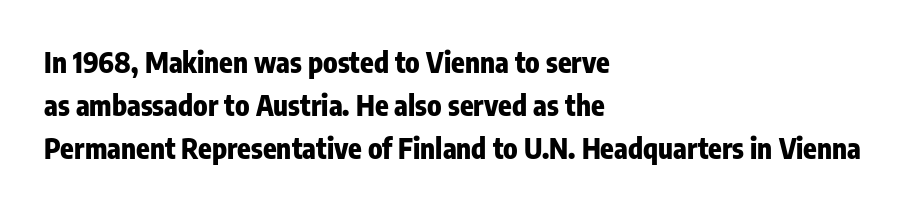
{"serif": "no", "italic": "no", "bold": "yes", "weight": "heavy", "width": "condensed", "stroke_contrast": "low", "x_height": "medium", "monospaced": "no", "underline": "no", "align": "left", "line_spacing": "normal", "line_spacing_ratio": 1.53, "letter_spacing": "normal", "letter_spacing_em": 0.0, "glyph_px": 28}
